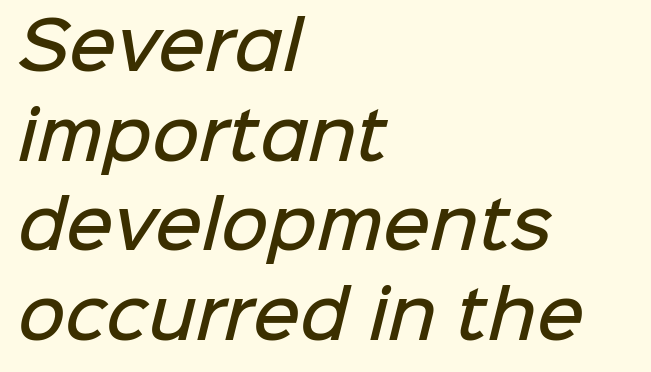
Q: Is the text bold? A: Semi-bold.
Q: Is the typeface a serif or a sans-serif typeface? A: Sans-serif.
Q: Is the text underlined? A: No.
Q: How is the paragraph aligned? A: Left-aligned.
Q: Is the spacing between letters normal or unusually wide? A: Normal.
Q: Is the spacing between lines tight, normal or loose? A: Normal.
Q: Width (condensed, normal, or wide)? A: Normal.
Q: Stroke contrast? A: Low.
Q: x-height? A: Medium.
Q: Monospaced? A: No.
